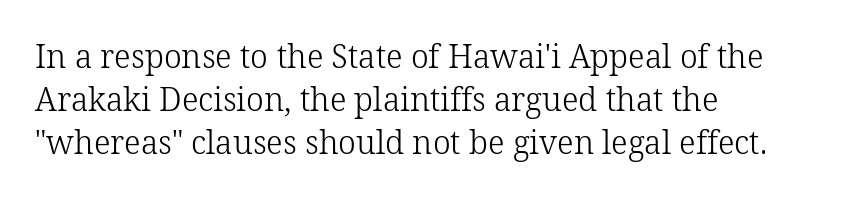
Q: Is the text bold? A: No.
Q: Is the text italic (slanted)? A: No, it is upright.
Q: Is the typeface a serif or a sans-serif typeface? A: Serif.
Q: Is the text underlined? A: No.
Q: How is the paragraph aligned? A: Left-aligned.
Q: Is the spacing between letters normal or unusually wide? A: Normal.
Q: Is the spacing between lines tight, normal or loose? A: Normal.
Q: Width (condensed, normal, or wide)? A: Normal.
Q: Stroke contrast? A: Low.
Q: x-height? A: Medium.
Q: Monospaced? A: No.
